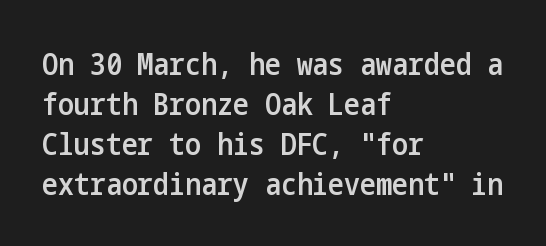
The image shows 30 px semibold, condensed sans-serif type, upright; set left-aligned, normal line spacing (1.33x), normal letter spacing, not underlined; low stroke contrast and a medium x-height.
